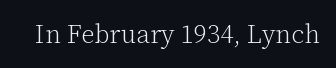
{"italic": "no", "bold": "no", "underline": "no", "letter_spacing": "normal", "letter_spacing_em": 0.0, "glyph_px": 26}
